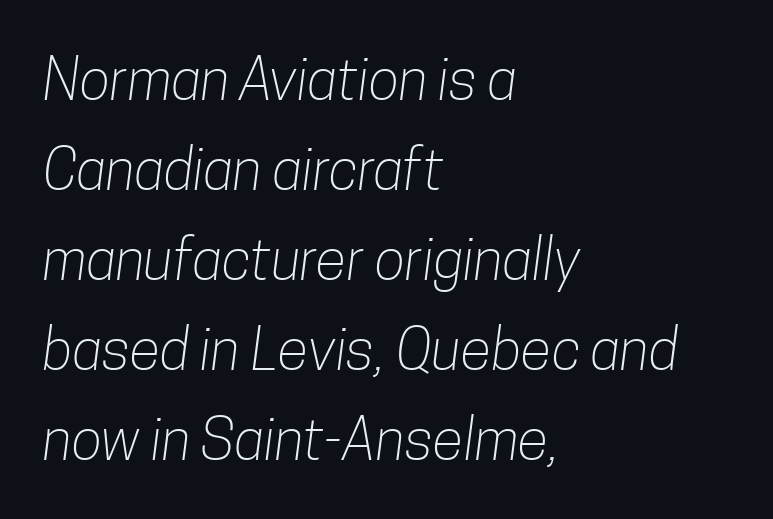
Q: Is the text bold? A: No.
Q: Is the typeface a serif or a sans-serif typeface? A: Sans-serif.
Q: Is the text underlined? A: No.
Q: How is the paragraph aligned? A: Left-aligned.
Q: Is the spacing between letters normal or unusually wide? A: Normal.
Q: Is the spacing between lines tight, normal or loose? A: Normal.
Q: Width (condensed, normal, or wide)? A: Condensed.
Q: Stroke contrast? A: Low.
Q: x-height? A: Medium.
Q: Monospaced? A: No.
